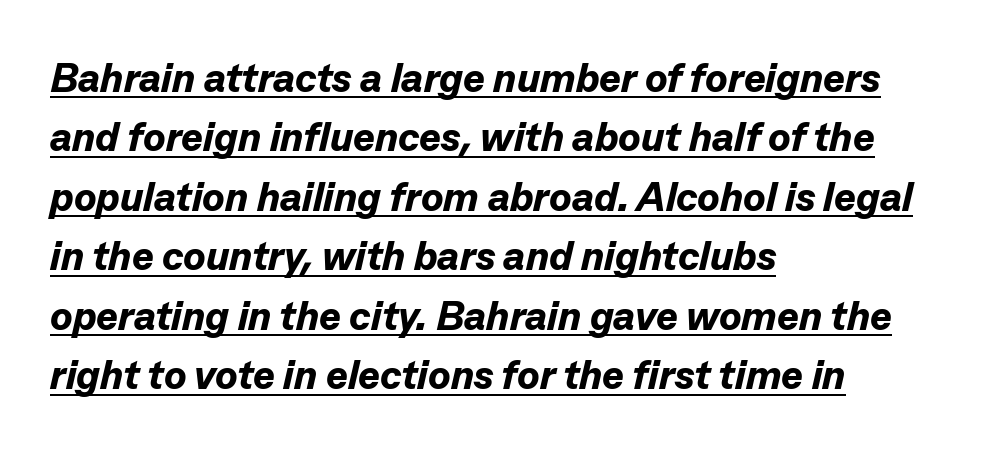
Q: Is the text bold? A: Yes.
Q: Is the text italic (slanted)? A: Yes, it leans right by about 13 degrees.
Q: Is the text underlined? A: Yes.
Q: How is the paragraph aligned? A: Left-aligned.
Q: Is the spacing between letters normal or unusually wide? A: Normal.
Q: Is the spacing between lines tight, normal or loose? A: Normal.
Q: Width (condensed, normal, or wide)? A: Normal.
Q: Stroke contrast? A: Low.
Q: x-height? A: Medium.
Q: Monospaced? A: No.
